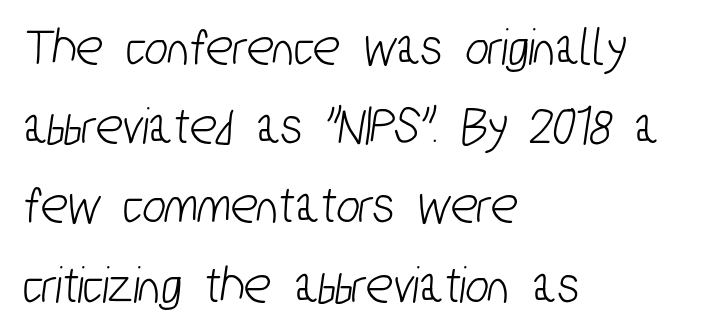
Q: Is the typeface a serif or a sans-serif typeface? A: Sans-serif.
Q: Is the text underlined? A: No.
Q: How is the paragraph aligned? A: Left-aligned.
Q: Is the spacing between letters normal or unusually wide? A: Normal.
Q: Is the spacing between lines tight, normal or loose? A: Normal.
Q: Width (condensed, normal, or wide)? A: Condensed.
Q: Stroke contrast? A: Low.
Q: x-height? A: Medium.
Q: Monospaced? A: No.
